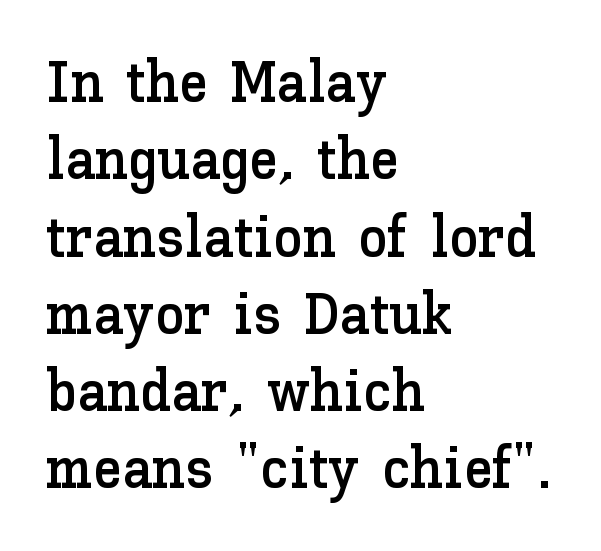
This is roman type, the default non-slanted kind. The designer left line spacing at the default. Letter spacing: default. This sample has the flowing, uneven cadence of proportional lettering. Every row of glyphs begins at an identical x-position on the left.
